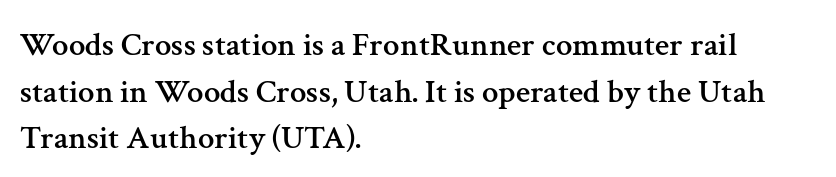
Q: Is the text italic (slanted)? A: No, it is upright.
Q: Is the typeface a serif or a sans-serif typeface? A: Serif.
Q: Is the text underlined? A: No.
Q: How is the paragraph aligned? A: Left-aligned.
Q: Is the spacing between letters normal or unusually wide? A: Normal.
Q: Is the spacing between lines tight, normal or loose? A: Normal.
Q: Width (condensed, normal, or wide)? A: Normal.
Q: Stroke contrast? A: Medium.
Q: x-height? A: Medium.
Q: Monospaced? A: No.
